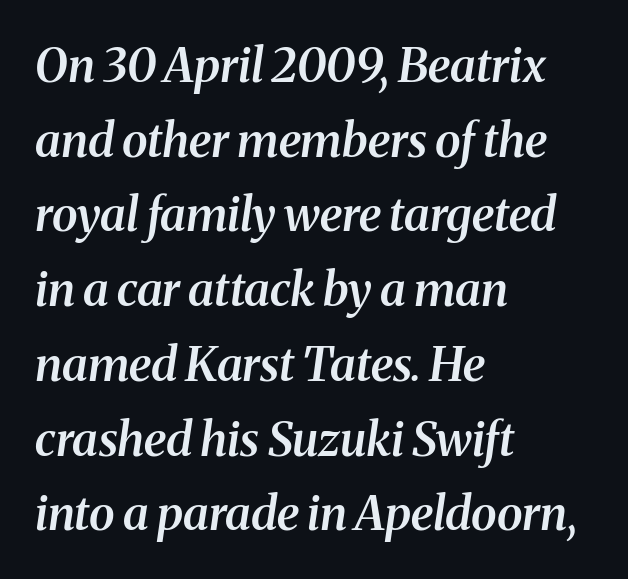
Stroke thickness is moderately raised; the sample reads as semibold. Anything drawn beneath the words? Only blank space. The designer went with a serif here, giving each stem small feet. Spacing verdict: proportional, widths tailored to each character. The letterforms sit shoulder to shoulder at normal distance.
